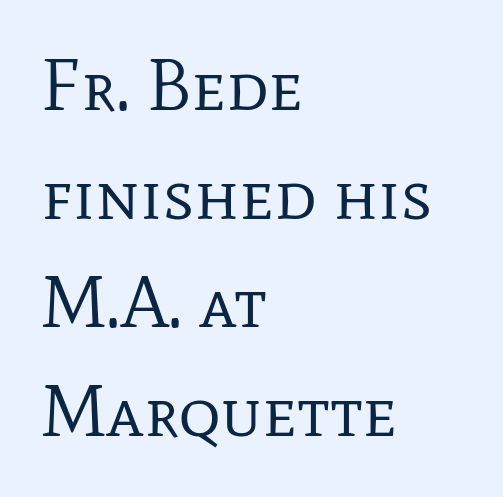
{"serif": "yes", "italic": "no", "bold": "no", "weight": "regular", "width": "normal", "stroke_contrast": "low", "x_height": "medium", "monospaced": "no", "underline": "no", "align": "left", "line_spacing": "normal", "line_spacing_ratio": 1.51, "letter_spacing": "normal", "letter_spacing_em": 0.0, "glyph_px": 72}
